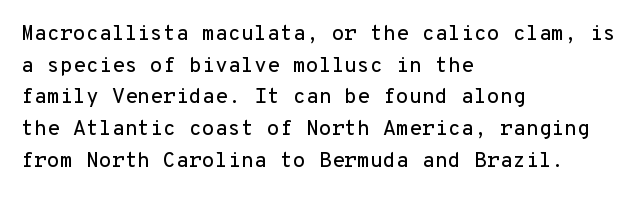
Q: Is the text italic (slanted)? A: No, it is upright.
Q: Is the text underlined? A: No.
Q: How is the paragraph aligned? A: Left-aligned.
Q: Is the spacing between letters normal or unusually wide? A: Normal.
Q: Is the spacing between lines tight, normal or loose? A: Normal.
